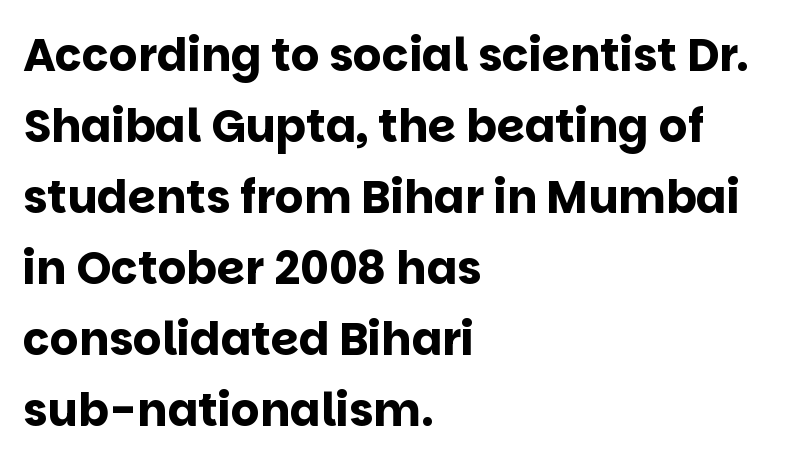
The image shows 45 px bold sans-serif type, upright; set left-aligned, normal line spacing (1.58x), normal letter spacing, not underlined; low stroke contrast and a large x-height.
